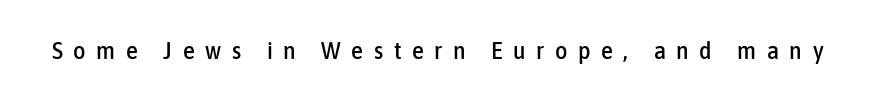
The image shows 24 px text type, upright; set unusually wide letter spacing (+0.44 em), not underlined.
